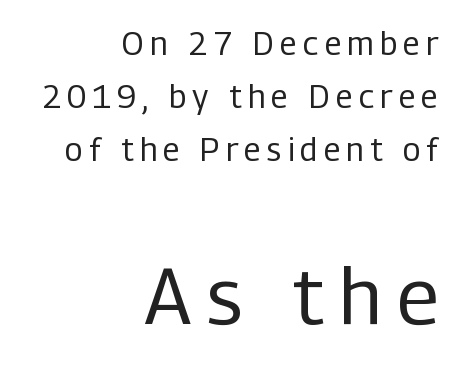
{"serif": "no", "italic": "no", "bold": "no", "weight": "regular", "width": "condensed", "stroke_contrast": "low", "x_height": "medium", "monospaced": "no", "underline": "no", "align": "right", "line_spacing": "normal", "line_spacing_ratio": 1.66, "larger_block": "second", "size_ratio": 2.47, "glyph_px": 79}
